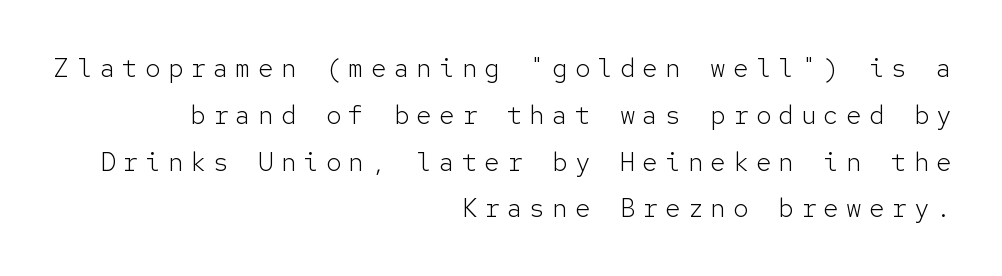
Q: Is the text bold? A: No.
Q: Is the text italic (slanted)? A: No, it is upright.
Q: Is the text underlined? A: No.
Q: How is the paragraph aligned? A: Right-aligned.
Q: Is the spacing between letters normal or unusually wide? A: Unusually wide.
